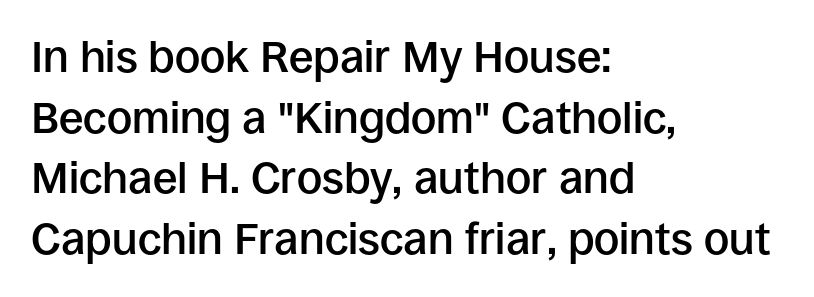
Letter spacing: default. Caption: semibold face, moderately heavy strokes. Rendered with straight, roman letterforms. Whoever set this chose a conventional vertical rhythm. The rendering uses natural spacing where letterforms have individual widths. The letters carry no serifs — their stems end cleanly without finishing strokes.
